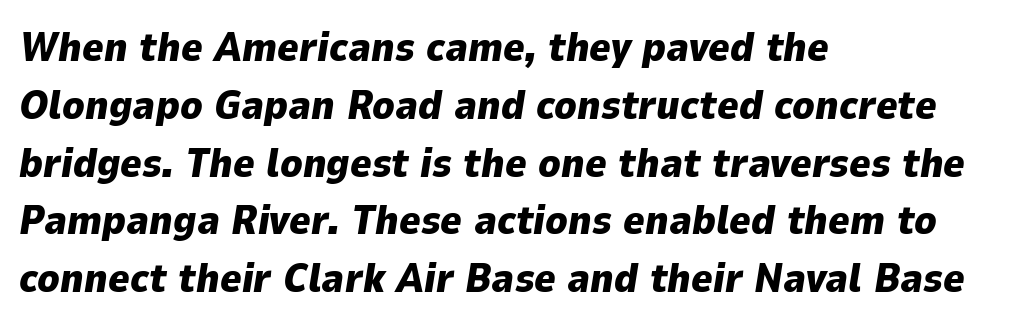
The image shows 41 px heavy type, italic (leaning right); set left-aligned, normal line spacing (1.41x), normal letter spacing, not underlined; low stroke contrast and a medium x-height.
